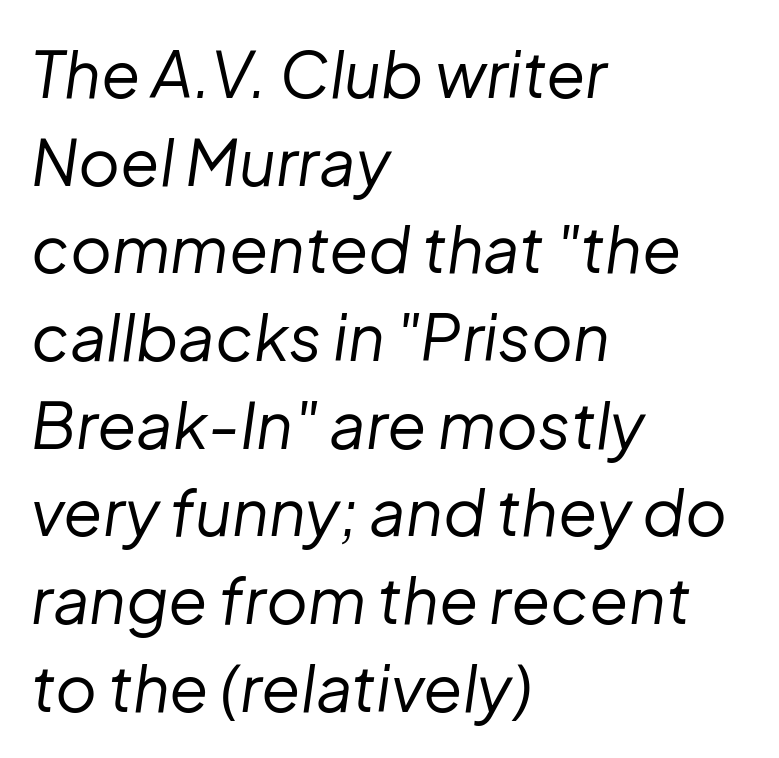
Q: Is the text bold? A: No.
Q: Is the text italic (slanted)? A: Yes, it leans right by about 8 degrees.
Q: Is the text underlined? A: No.
Q: How is the paragraph aligned? A: Left-aligned.
Q: Is the spacing between letters normal or unusually wide? A: Normal.
Q: Is the spacing between lines tight, normal or loose? A: Normal.
Q: Width (condensed, normal, or wide)? A: Normal.
Q: Stroke contrast? A: Low.
Q: x-height? A: Medium.
Q: Monospaced? A: No.
